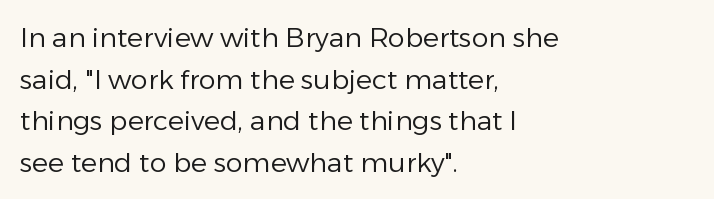
{"italic": "no", "bold": "no", "underline": "no", "align": "left", "line_spacing": "normal", "line_spacing_ratio": 1.54, "letter_spacing": "normal", "letter_spacing_em": 0.0, "glyph_px": 27}
